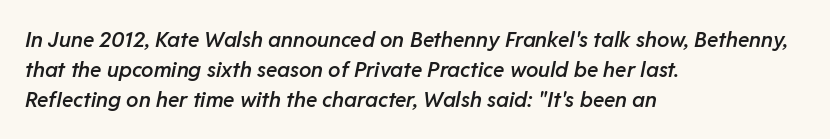
The lines are quadded left. Students, this is semibold: more ink than regular, less than bold. Decoration check: the copy has no underline. Vertically, the passage feels balanced, rows spaced as you'd expect. Notice how the stems are inclined rather than vertical — that's the hallmark of italics.
